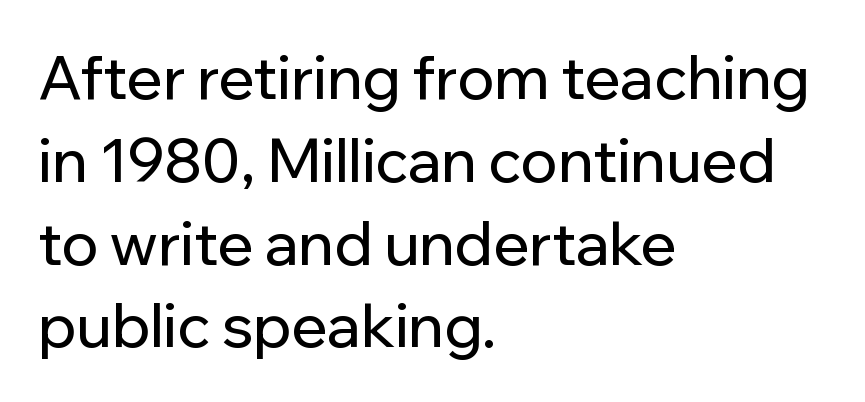
Q: Is the text italic (slanted)? A: No, it is upright.
Q: Is the typeface a serif or a sans-serif typeface? A: Sans-serif.
Q: Is the text underlined? A: No.
Q: How is the paragraph aligned? A: Left-aligned.
Q: Is the spacing between letters normal or unusually wide? A: Normal.
Q: Is the spacing between lines tight, normal or loose? A: Normal.
Q: Width (condensed, normal, or wide)? A: Normal.
Q: Stroke contrast? A: Low.
Q: x-height? A: Medium.
Q: Monospaced? A: No.
